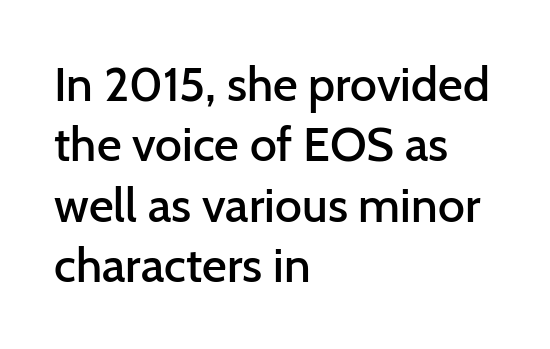
Q: Is the text bold? A: Semi-bold.
Q: Is the text italic (slanted)? A: No, it is upright.
Q: Is the typeface a serif or a sans-serif typeface? A: Sans-serif.
Q: Is the text underlined? A: No.
Q: How is the paragraph aligned? A: Left-aligned.
Q: Is the spacing between letters normal or unusually wide? A: Normal.
Q: Is the spacing between lines tight, normal or loose? A: Normal.
Q: Width (condensed, normal, or wide)? A: Normal.
Q: Stroke contrast? A: Low.
Q: x-height? A: Medium.
Q: Monospaced? A: No.
